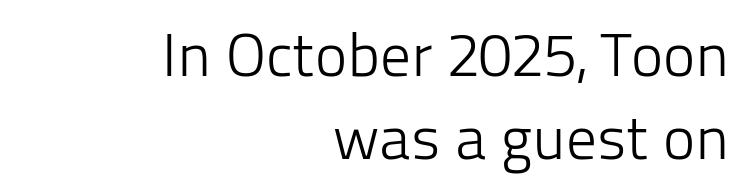
Q: Is the text bold? A: No.
Q: Is the text italic (slanted)? A: No, it is upright.
Q: Is the typeface a serif or a sans-serif typeface? A: Sans-serif.
Q: Is the text underlined? A: No.
Q: How is the paragraph aligned? A: Right-aligned.
Q: Is the spacing between letters normal or unusually wide? A: Normal.
Q: Is the spacing between lines tight, normal or loose? A: Normal.
Q: Width (condensed, normal, or wide)? A: Normal.
Q: Stroke contrast? A: Low.
Q: x-height? A: Medium.
Q: Monospaced? A: No.
